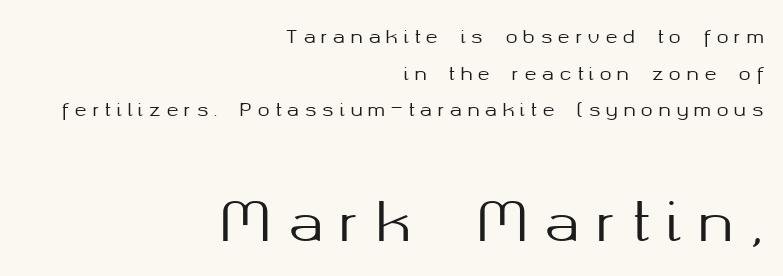
{"serif": "no", "italic": "no", "width": "normal", "stroke_contrast": "medium", "x_height": "medium", "monospaced": "no", "underline": "no", "align": "right", "line_spacing": "loose", "line_spacing_ratio": 2.04, "letter_spacing": "wide", "letter_spacing_em": 0.31, "larger_block": "second", "size_ratio": 2.94, "glyph_px": 53}
